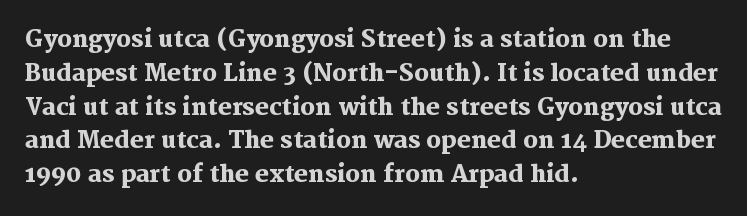
The image shows 23 px bold type, upright; set left-aligned, normal line spacing (1.47x), normal letter spacing, not underlined.
